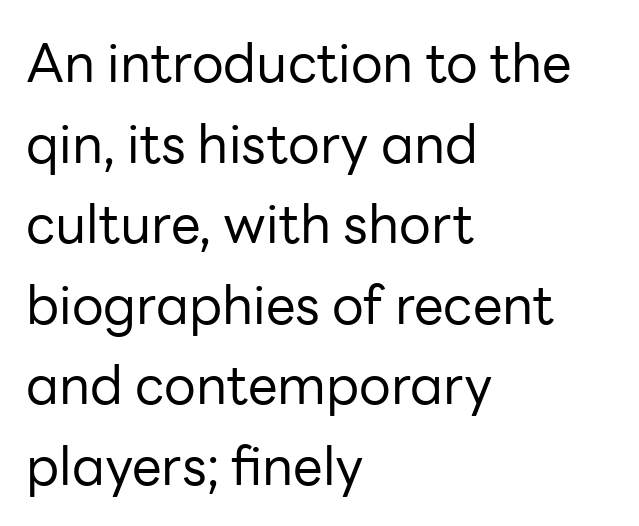
This rendering leaves character spacing at its baseline value. Look at the bottom of the vertical strokes: they stop flat, with no serifs. You can tell it's not italic because the verticals are truly vertical. This sample has the flowing, uneven cadence of proportional lettering. The rendering anchors every line to the left-hand side. What's the leading like? Ordinary, nothing unusual.
